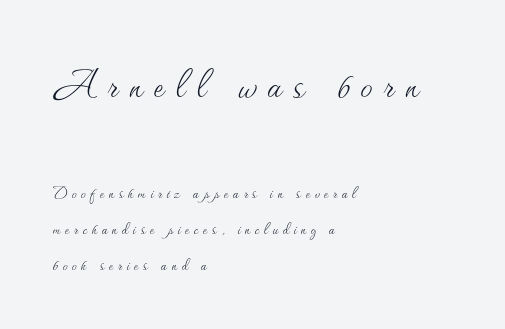
The image shows 49 px thin type; set left-aligned, line spacing 1.79x, unusually wide letter spacing (+0.23 em), not underlined; the first (top) block is 2.45x larger; medium stroke contrast and a small x-height.
